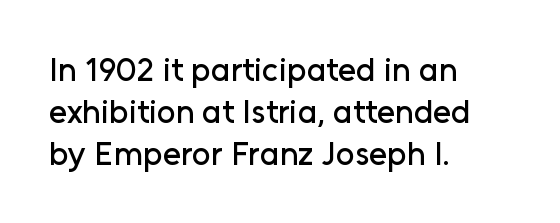
Q: Is the text italic (slanted)? A: No, it is upright.
Q: Is the typeface a serif or a sans-serif typeface? A: Sans-serif.
Q: Is the text underlined? A: No.
Q: How is the paragraph aligned? A: Left-aligned.
Q: Is the spacing between letters normal or unusually wide? A: Normal.
Q: Is the spacing between lines tight, normal or loose? A: Normal.
Q: Width (condensed, normal, or wide)? A: Normal.
Q: Stroke contrast? A: Low.
Q: x-height? A: Medium.
Q: Monospaced? A: No.
